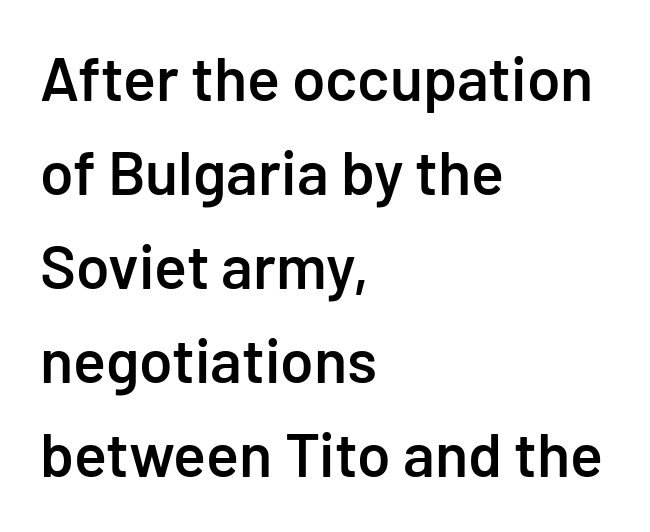
The rendering uses a semibold face; strokes are thickened but not to full bold. Letterform terminals end flat and unadorned throughout the passage. Do the letters lean? They stand straight. In terms of leading, this rendering sits right in the middle. The letters sit at their default tracking, neither squeezed nor spread.
